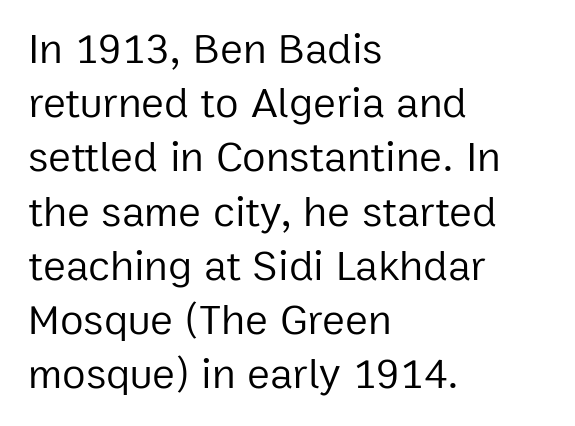
Q: Is the text bold? A: No.
Q: Is the text italic (slanted)? A: No, it is upright.
Q: Is the typeface a serif or a sans-serif typeface? A: Sans-serif.
Q: Is the text underlined? A: No.
Q: How is the paragraph aligned? A: Left-aligned.
Q: Is the spacing between letters normal or unusually wide? A: Normal.
Q: Is the spacing between lines tight, normal or loose? A: Normal.
Q: Width (condensed, normal, or wide)? A: Normal.
Q: Stroke contrast? A: Low.
Q: x-height? A: Medium.
Q: Monospaced? A: No.
